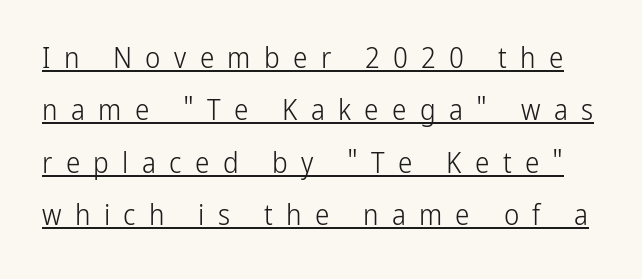
The image shows 29 px light, condensed sans-serif type, upright; set line spacing 1.81x, unusually wide letter spacing (+0.46 em), underlined; low stroke contrast and a medium x-height.
